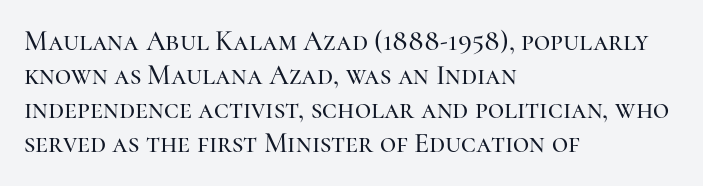
The text block is weighted toward the left margin, trailing off unevenly rightward. The font's upright variant was chosen for this text. Looks like regular typesetting: each glyph gets only the width it needs. Type without underlining. To sum up the face: it has serifs.
